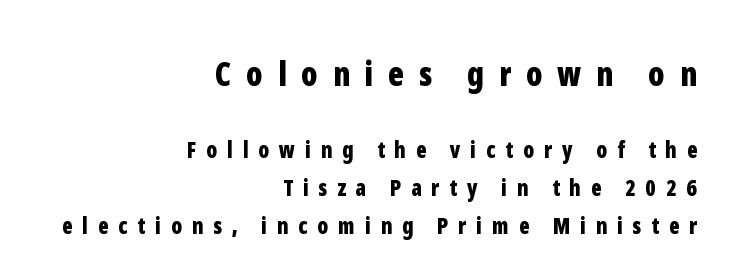
The image shows 33 px bold, condensed sans-serif type, upright; set right-aligned, line spacing 1.74x, unusually wide letter spacing (+0.45 em), not underlined; the first (top) block is 1.5x larger; low stroke contrast and a medium x-height.
